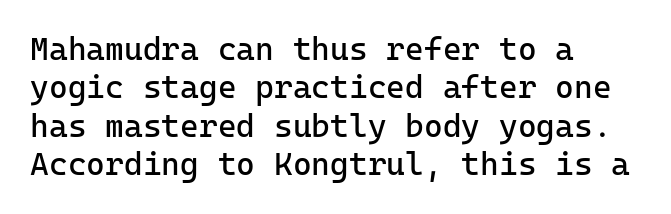
This rendering leaves character spacing at its baseline value. The foot of each line stays bare and open. The ragged edge is on the right, which tells us the setting is flush left. These lines are composed in type without serifs.
